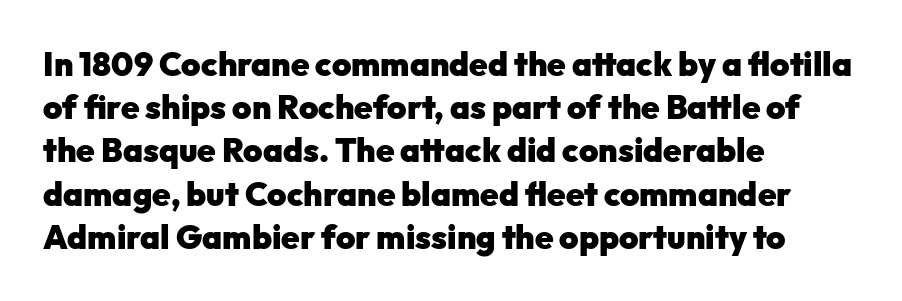
The image shows 33 px heavy sans-serif type, upright; set left-aligned, normal line spacing (1.31x), normal letter spacing, not underlined; low stroke contrast and a medium x-height.
